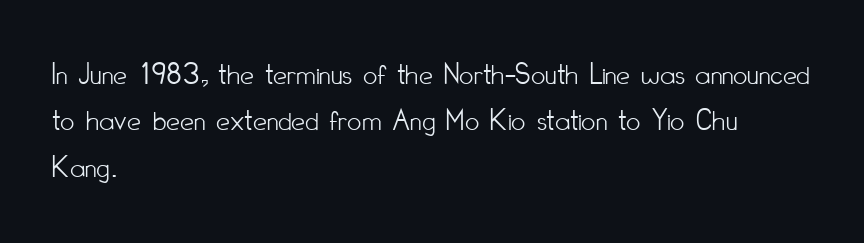
The image shows 31 px light, condensed sans-serif type, upright; set left-aligned, normal line spacing (1.5x), normal letter spacing, not underlined; low stroke contrast and a small x-height.
